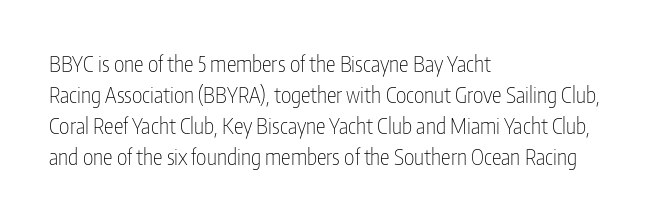
{"italic": "no", "bold": "no", "underline": "no", "align": "left", "line_spacing": "normal", "line_spacing_ratio": 1.41, "letter_spacing": "normal", "letter_spacing_em": 0.0, "glyph_px": 22}
